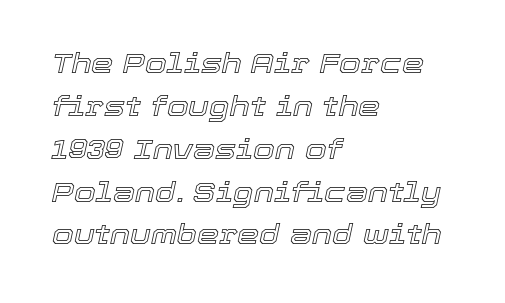
Vertically, the passage feels balanced, rows spaced as you'd expect. Tracking value appears to be zero — textbook default spacing. These lines are set flush left with a ragged right edge. Rule under the text: the space is simply empty. You can tell it's italic because the verticals aren't actually vertical. Character widths vary here, with narrow letters taking less room than wide ones.
